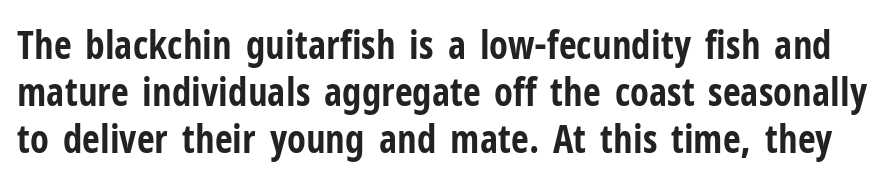
{"serif": "no", "italic": "no", "bold": "yes", "weight": "bold", "width": "condensed", "stroke_contrast": "low", "x_height": "medium", "monospaced": "no", "underline": "no", "line_spacing_ratio": 1.2, "letter_spacing": "normal", "letter_spacing_em": 0.0, "glyph_px": 39}
